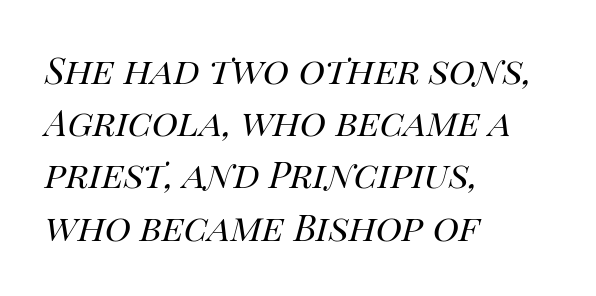
The passage shown has conventional tracking throughout. The passage shown is not bold in any degree. Looking at the ascenders, they clearly lean. Is the block centered? No — it sits flush against the left margin. Does the leading feel generous? No, just average.
